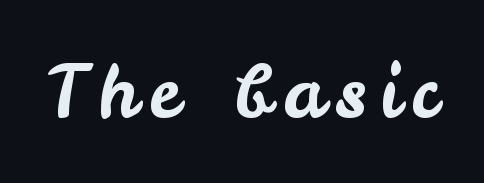
{"serif": "no", "width": "normal", "stroke_contrast": "low", "x_height": "small", "monospaced": "no", "underline": "no", "glyph_px": 71}
